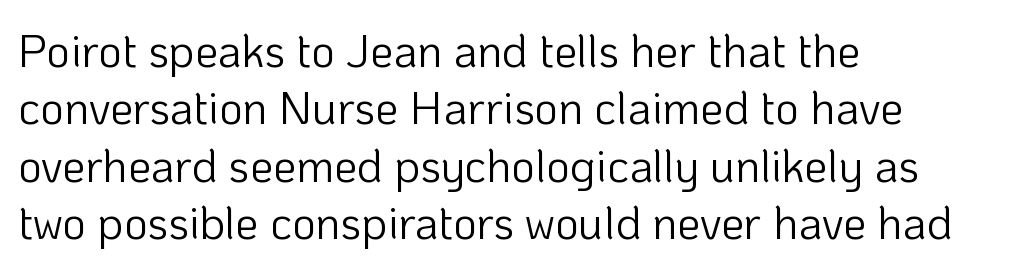
{"serif": "no", "italic": "no", "bold": "no", "weight": "light", "width": "normal", "stroke_contrast": "low", "x_height": "medium", "monospaced": "no", "underline": "no", "align": "left", "line_spacing": "normal", "line_spacing_ratio": 1.25, "letter_spacing": "normal", "letter_spacing_em": 0.0, "glyph_px": 46}
